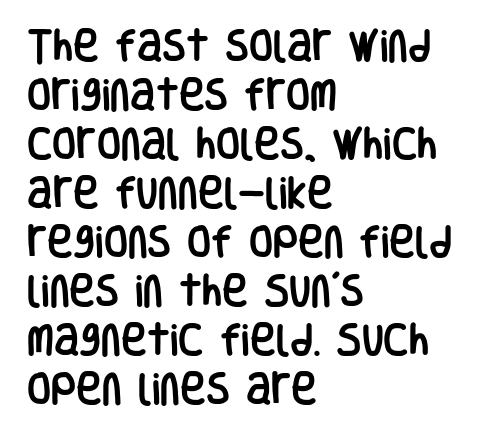
{"serif": "no", "italic": "no", "width": "condensed", "stroke_contrast": "low", "x_height": "large", "monospaced": "no", "underline": "no", "align": "left", "line_spacing": "normal", "line_spacing_ratio": 1.4, "letter_spacing": "normal", "letter_spacing_em": 0.0, "glyph_px": 35}
